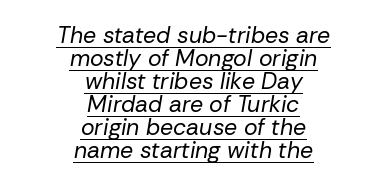
The image shows 23 px text type, italic (leaning right); set centered, tight line spacing (1.0x), normal letter spacing, underlined.
